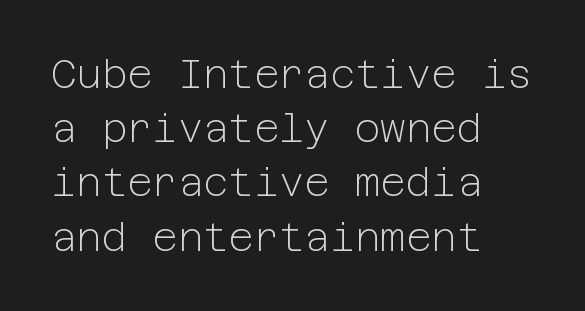
{"serif": "no", "italic": "no", "bold": "no", "weight": "light", "width": "normal", "stroke_contrast": "low", "x_height": "medium", "underline": "no", "align": "left", "line_spacing": "normal", "line_spacing_ratio": 1.39, "letter_spacing": "normal", "letter_spacing_em": 0.0, "glyph_px": 39}
